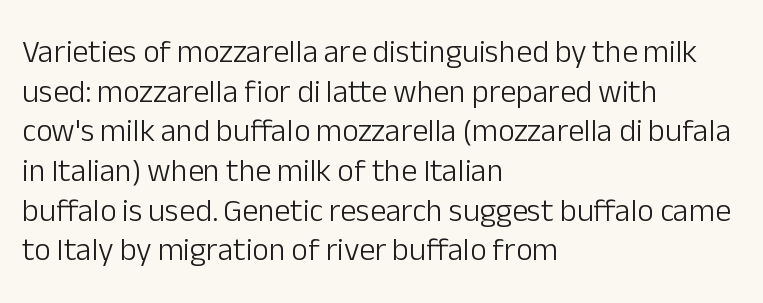
Q: Is the text bold? A: No.
Q: Is the text italic (slanted)? A: No, it is upright.
Q: Is the typeface a serif or a sans-serif typeface? A: Sans-serif.
Q: Is the text underlined? A: No.
Q: How is the paragraph aligned? A: Left-aligned.
Q: Is the spacing between letters normal or unusually wide? A: Normal.
Q: Width (condensed, normal, or wide)? A: Normal.
Q: Stroke contrast? A: Low.
Q: x-height? A: Medium.
Q: Monospaced? A: No.
